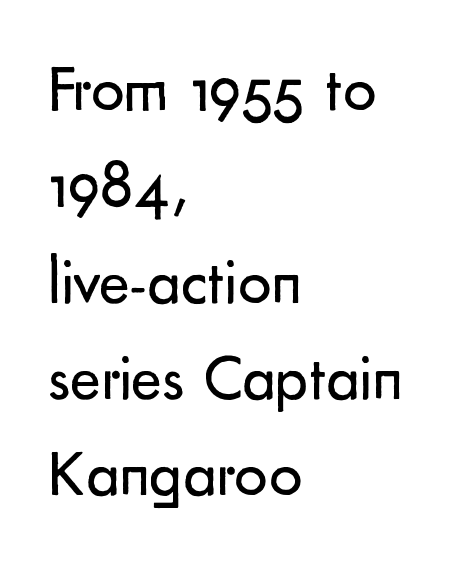
Varying glyph widths throughout — classic text-font behaviour. These lines sit exactly where default settings would place them. The letterforms sit at book weight or below. These lines stack with their left ends in a neat column. Spacing between characters is what you'd get straight out of the box.
